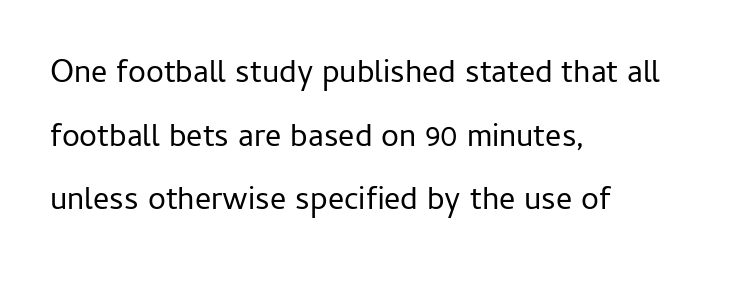
Summary of weight: not heavy and not bold. Proportional: the letters do not fall into vertical columns. When letters stand straight like this, we call the style roman or upright. Alignment: flush left. Examine the stroke ends and you'll find no serifs.
